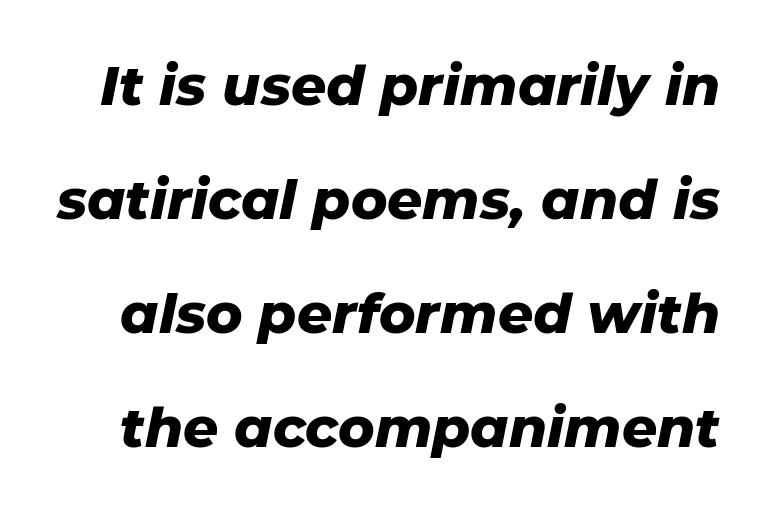
Q: Is the text bold? A: Yes.
Q: Is the text italic (slanted)? A: Yes, it leans right by about 11 degrees.
Q: Is the text underlined? A: No.
Q: Is the spacing between letters normal or unusually wide? A: Normal.
Q: Is the spacing between lines tight, normal or loose? A: Loose.
Q: Width (condensed, normal, or wide)? A: Normal.
Q: Stroke contrast? A: Low.
Q: x-height? A: Medium.
Q: Monospaced? A: No.
